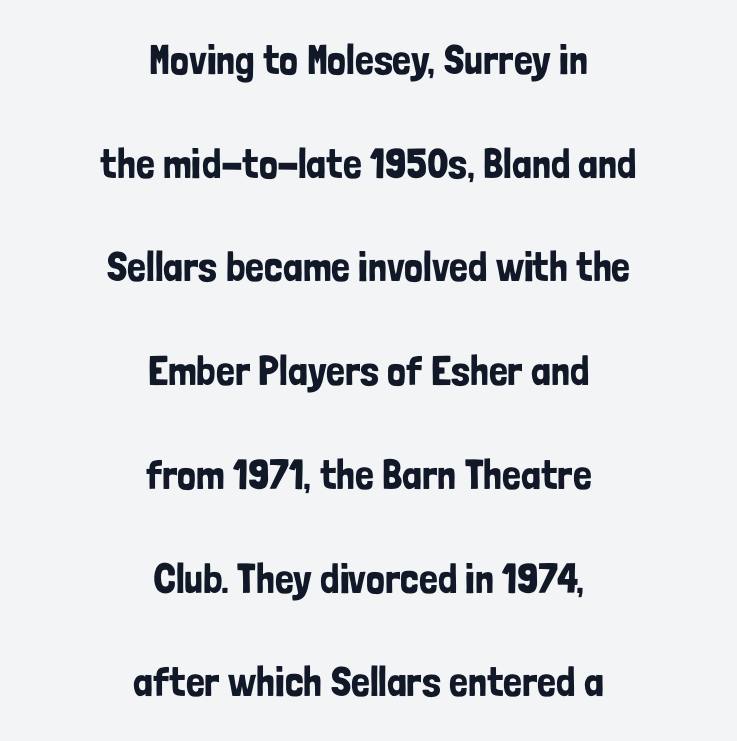
The image shows 42 px condensed sans-serif type, upright; set centered, loose line spacing (2.47x), normal letter spacing, not underlined; low stroke contrast and a medium x-height.
